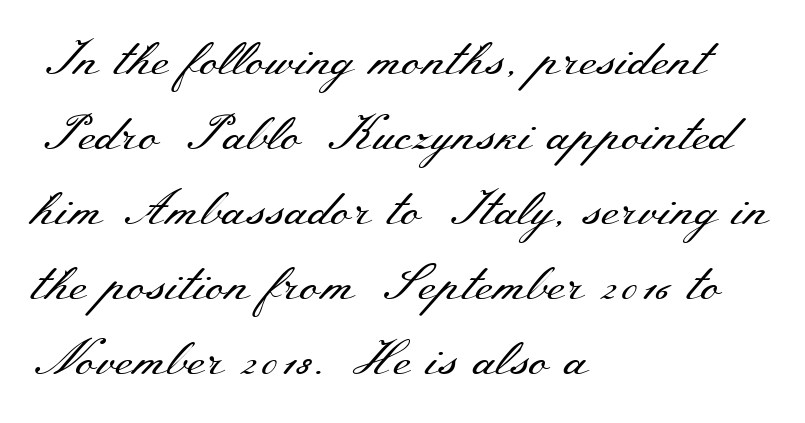
The image shows 49 px regular-weight, wide serif type; set left-aligned, normal line spacing (1.53x), normal letter spacing, not underlined; medium stroke contrast and a small x-height.
